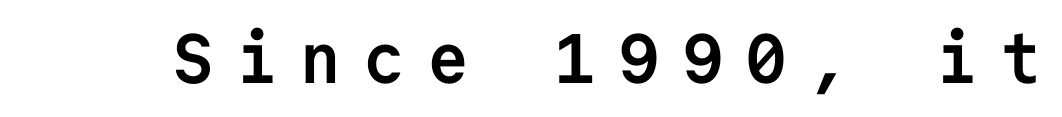
The image shows 70 px semibold sans-serif type, upright, monospaced; set unusually wide letter spacing (+0.31 em), not underlined; low stroke contrast and a medium x-height.
